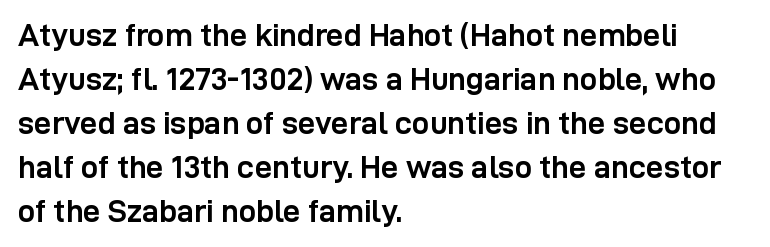
Bare-footed words on every line. A student would call this left alignment; a typographer would say flush left, rag right. Do the characters align in a grid? No, the font is proportional. A typesetter would label this face a sans.
